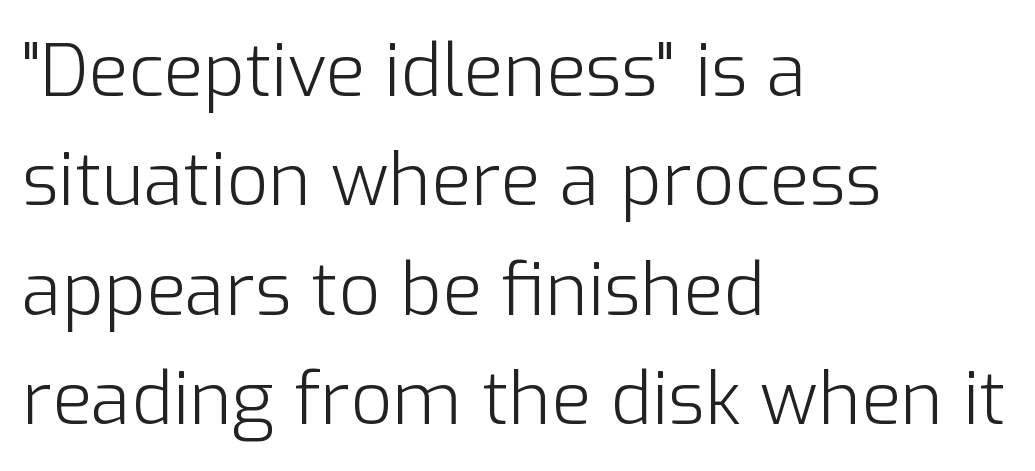
{"serif": "no", "italic": "no", "bold": "no", "weight": "light", "width": "normal", "stroke_contrast": "low", "x_height": "medium", "monospaced": "no", "underline": "no", "align": "left", "line_spacing": "normal", "line_spacing_ratio": 1.5, "letter_spacing": "normal", "letter_spacing_em": 0.0, "glyph_px": 73}
